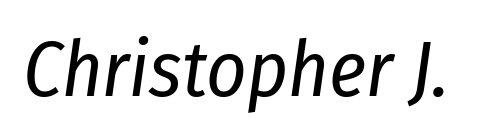
Q: Is the text bold? A: No.
Q: Is the text italic (slanted)? A: Yes, it leans right by about 8 degrees.
Q: Is the text underlined? A: No.
Q: Is the spacing between letters normal or unusually wide? A: Normal.
Q: Width (condensed, normal, or wide)? A: Condensed.
Q: Stroke contrast? A: Low.
Q: x-height? A: Medium.
Q: Monospaced? A: No.
